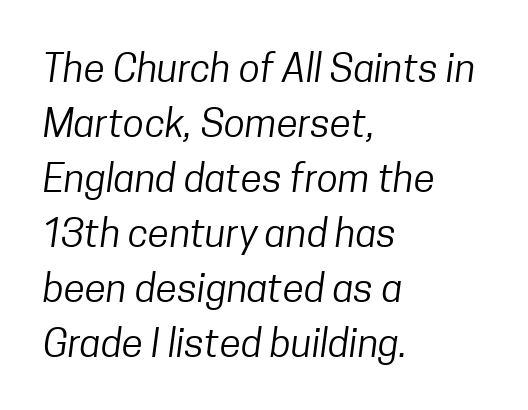
The letterforms sit at book weight or below. The vertical gap from one line to the next is medium. Observe the absence of serifs on each vertical stroke in this sample. The letters sit at their default tracking, neither squeezed nor spread. Character widths vary here, with narrow letters taking less room than wide ones. Visually the block forms a straight wall on the left and a jagged coastline on the right.
